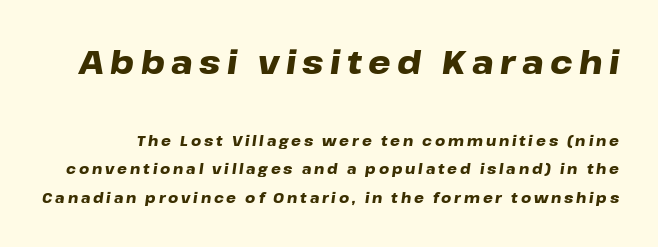
Q: Is the text bold? A: Yes.
Q: Is the text italic (slanted)? A: Yes, it leans right by about 8 degrees.
Q: Is the text underlined? A: No.
Q: Is the spacing between letters normal or unusually wide? A: Unusually wide.
Q: Is the spacing between lines tight, normal or loose? A: Loose.
Q: Which block of text is set in a larger size, the first (top) or the second (bottom)? A: The first (top) one.
Q: Width (condensed, normal, or wide)? A: Wide.
Q: Stroke contrast? A: Low.
Q: x-height? A: Medium.
Q: Monospaced? A: No.
